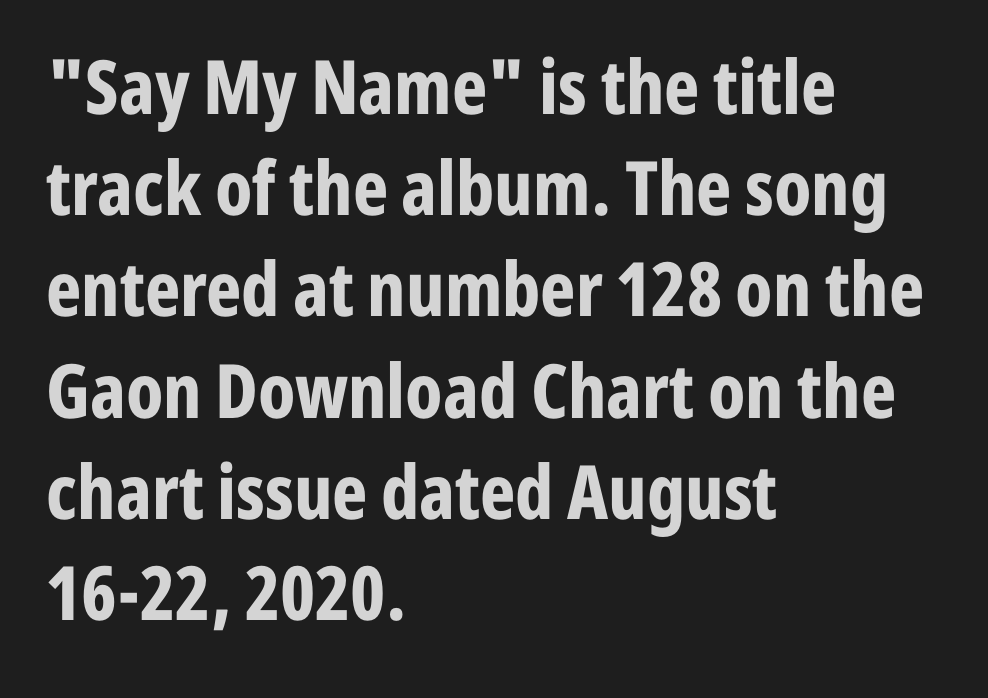
This block has exactly the height ordinary leading produces. Ascenders rise straight up at ninety degrees. The rendering uses natural spacing where letterforms have individual widths. Beneath every word, the page is bare.
